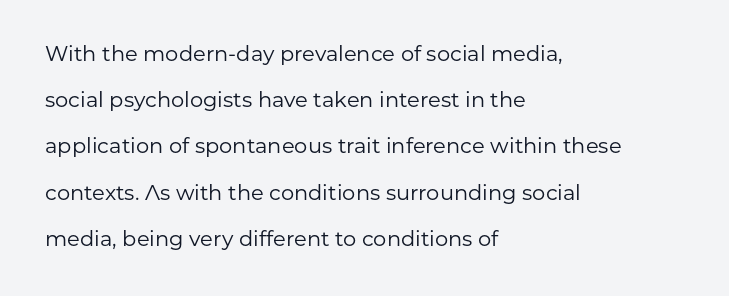
The image shows 21 px text type, upright; set left-aligned, loose line spacing (2.2x), normal letter spacing, not underlined.
